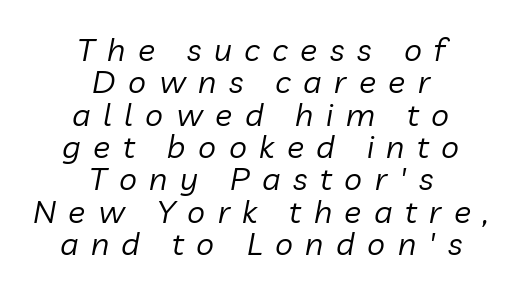
{"italic": "yes", "lean": "right", "slant_degrees": 10, "bold": "no", "weight": "regular", "width": "normal", "stroke_contrast": "low", "x_height": "medium", "monospaced": "no", "underline": "no", "align": "center", "line_spacing": "tight", "line_spacing_ratio": 1.01, "letter_spacing": "wide", "letter_spacing_em": 0.39, "glyph_px": 32}
